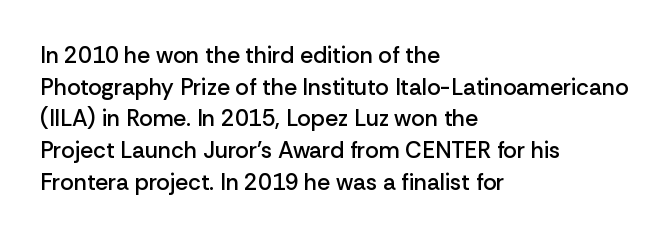
Q: Is the text bold? A: Semi-bold.
Q: Is the text italic (slanted)? A: No, it is upright.
Q: Is the text underlined? A: No.
Q: How is the paragraph aligned? A: Left-aligned.
Q: Is the spacing between letters normal or unusually wide? A: Normal.
Q: Is the spacing between lines tight, normal or loose? A: Normal.
